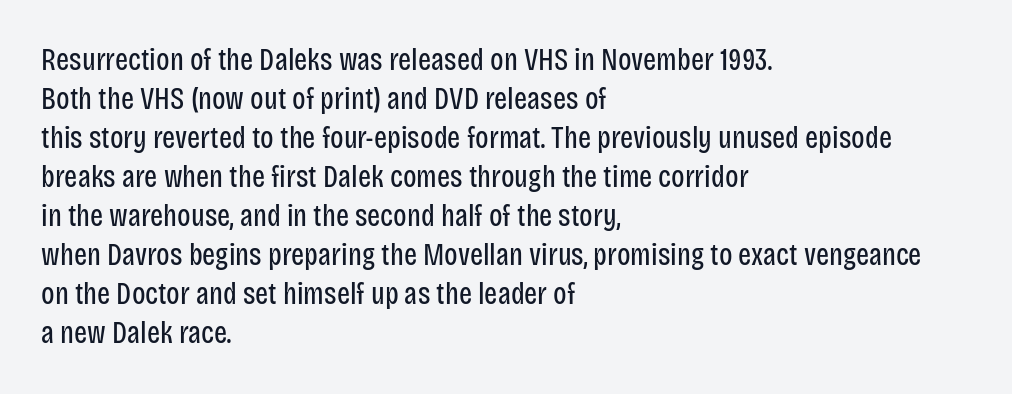
{"serif": "no", "italic": "no", "bold": "no", "weight": "regular", "width": "condensed", "stroke_contrast": "low", "x_height": "large", "monospaced": "no", "underline": "no", "align": "left", "line_spacing": "normal", "line_spacing_ratio": 1.26, "letter_spacing": "normal", "letter_spacing_em": 0.0, "glyph_px": 31}
